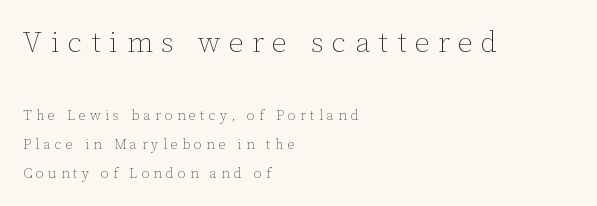
Q: Is the text bold? A: No.
Q: Is the text italic (slanted)? A: No, it is upright.
Q: Is the text underlined? A: No.
Q: How is the paragraph aligned? A: Left-aligned.
Q: Is the spacing between letters normal or unusually wide? A: Unusually wide.
Q: Is the spacing between lines tight, normal or loose? A: Loose.
Q: Which block of text is set in a larger size, the first (top) or the second (bottom)? A: The first (top) one.
Q: Width (condensed, normal, or wide)? A: Normal.
Q: Stroke contrast? A: Low.
Q: x-height? A: Medium.
Q: Monospaced? A: No.
